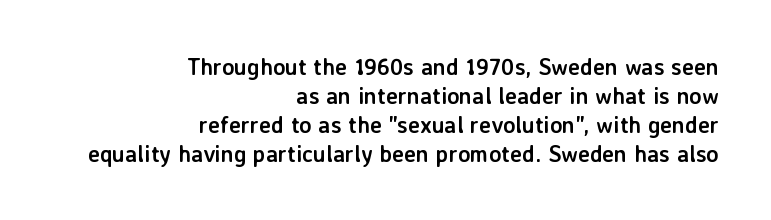
{"italic": "no", "bold": "yes", "underline": "no", "align": "right", "line_spacing": "normal", "line_spacing_ratio": 1.26, "letter_spacing": "normal", "letter_spacing_em": 0.0, "glyph_px": 23}
